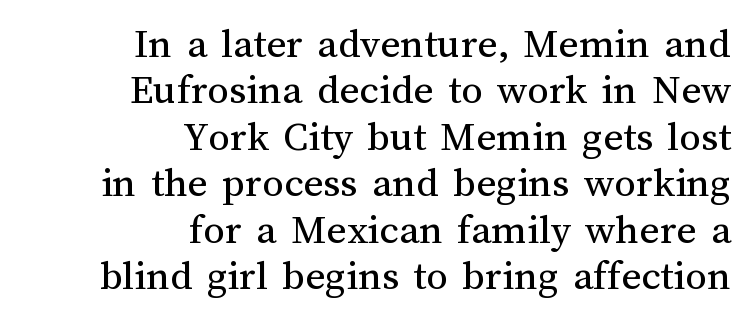
{"italic": "no", "bold": "no", "weight": "regular", "width": "normal", "stroke_contrast": "medium", "x_height": "medium", "monospaced": "no", "underline": "no", "align": "right", "line_spacing": "tight", "line_spacing_ratio": 1.08, "letter_spacing": "normal", "letter_spacing_em": 0.0, "glyph_px": 43}
